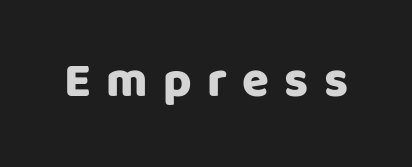
There is plenty of visible air inserted between adjacent glyphs. Vertical strokes here are truly vertical. A sans-serif font was chosen for this passage. Looks like regular typesetting: each glyph gets only the width it needs.
